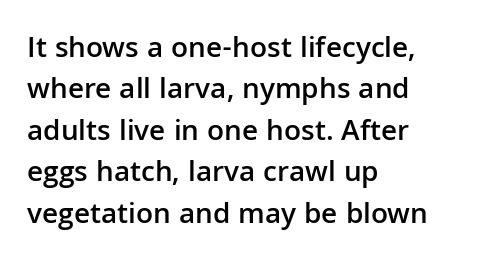
The words here are not underlined. Is the block centered? No — it sits flush against the left margin. This sample keeps an unexceptional amount of space between lines. Vertical strokes here are truly vertical.
